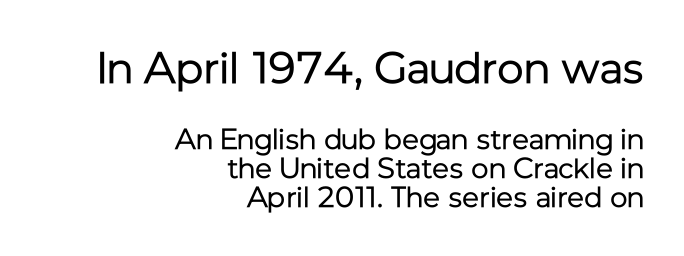
Rendered with straight, roman letterforms. Descenders are the only things crossing below the line. These lines are rendered in a variable-pitch font. A flush-right, rag-left setting is used for this passage. Words appear dense and cohesive because spacing is normal.
